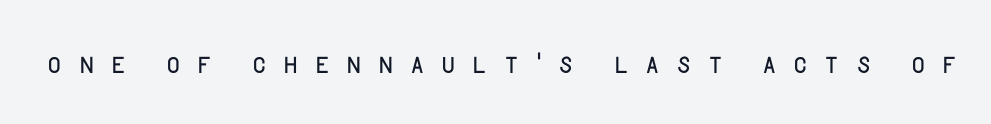
Each letter's strokes conclude bluntly, with no projecting serifs. Inter-character spacing is expanded well beyond the font's built-in metrics. Each letter keeps its own natural width here, so spacing adapts to shape. The lettering stays uniformly vertical, giving the passage a roman look. The strokes carry an ordinary text weight at most. Plain, unruled lines of type.
